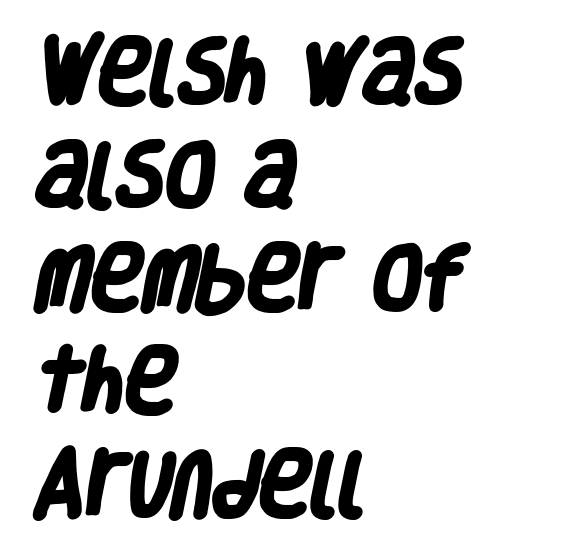
{"serif": "no", "bold": "yes", "weight": "heavy", "width": "condensed", "stroke_contrast": "low", "x_height": "large", "monospaced": "no", "underline": "no", "align": "left", "line_spacing": "normal", "line_spacing_ratio": 1.45, "letter_spacing": "normal", "letter_spacing_em": 0.0, "glyph_px": 71}
